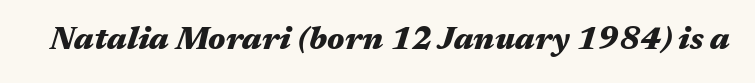
Its strokes are broad and dark, the hallmark of bold type. The face used here is proportionally spaced, like ordinary book or web type. There's an unmistakable incline to the writing here. Nobody touched the tracking dial on this one.
